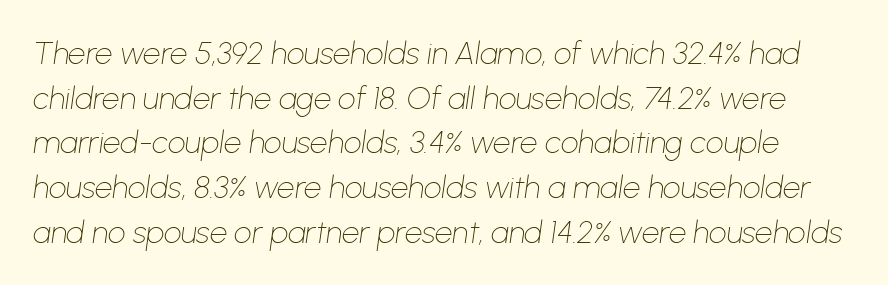
{"italic": "yes", "lean": "right", "slant_degrees": 8, "bold": "no", "weight": "thin", "width": "normal", "stroke_contrast": "low", "x_height": "medium", "monospaced": "no", "underline": "no", "line_spacing": "normal", "line_spacing_ratio": 1.44, "letter_spacing": "normal", "letter_spacing_em": 0.0, "glyph_px": 31}
